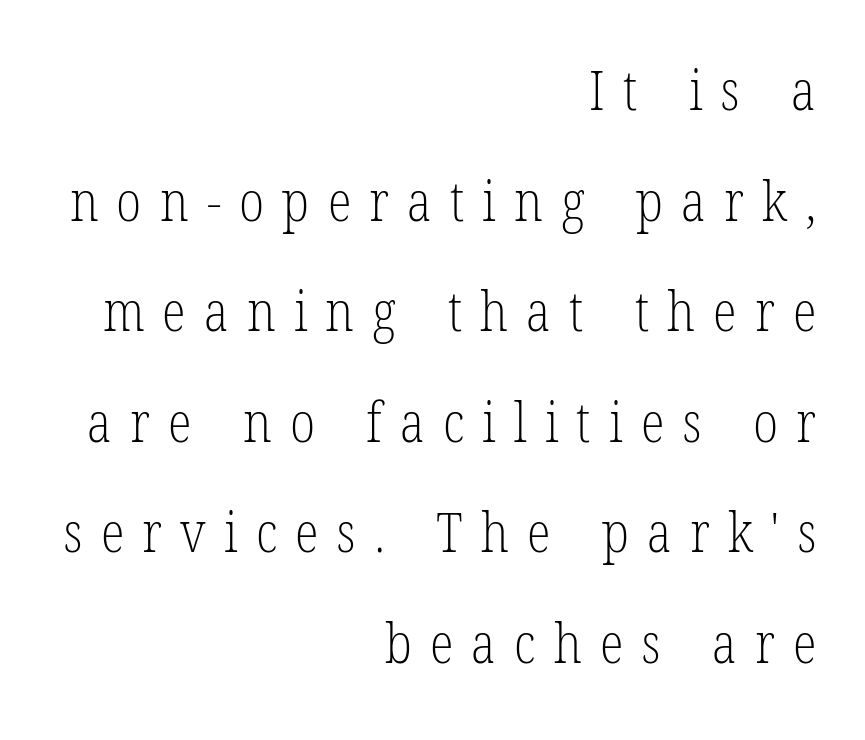
{"serif": "yes", "italic": "no", "bold": "no", "weight": "light", "width": "condensed", "stroke_contrast": "low", "x_height": "medium", "monospaced": "no", "underline": "no", "align": "right", "line_spacing": "loose", "line_spacing_ratio": 2.01, "letter_spacing": "wide", "letter_spacing_em": 0.33, "glyph_px": 55}
